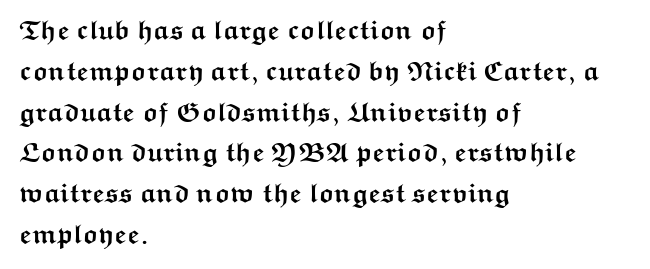
{"italic": "no", "bold": "yes", "underline": "no", "align": "left", "line_spacing": "normal", "line_spacing_ratio": 1.51, "letter_spacing": "normal", "letter_spacing_em": 0.0, "glyph_px": 27}
